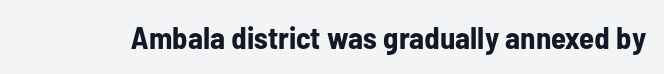
Q: Is the text bold? A: Yes.
Q: Is the text italic (slanted)? A: No, it is upright.
Q: Is the typeface a serif or a sans-serif typeface? A: Sans-serif.
Q: Is the text underlined? A: No.
Q: Is the spacing between letters normal or unusually wide? A: Normal.
Q: Width (condensed, normal, or wide)? A: Condensed.
Q: Stroke contrast? A: Low.
Q: x-height? A: Medium.
Q: Monospaced? A: No.
